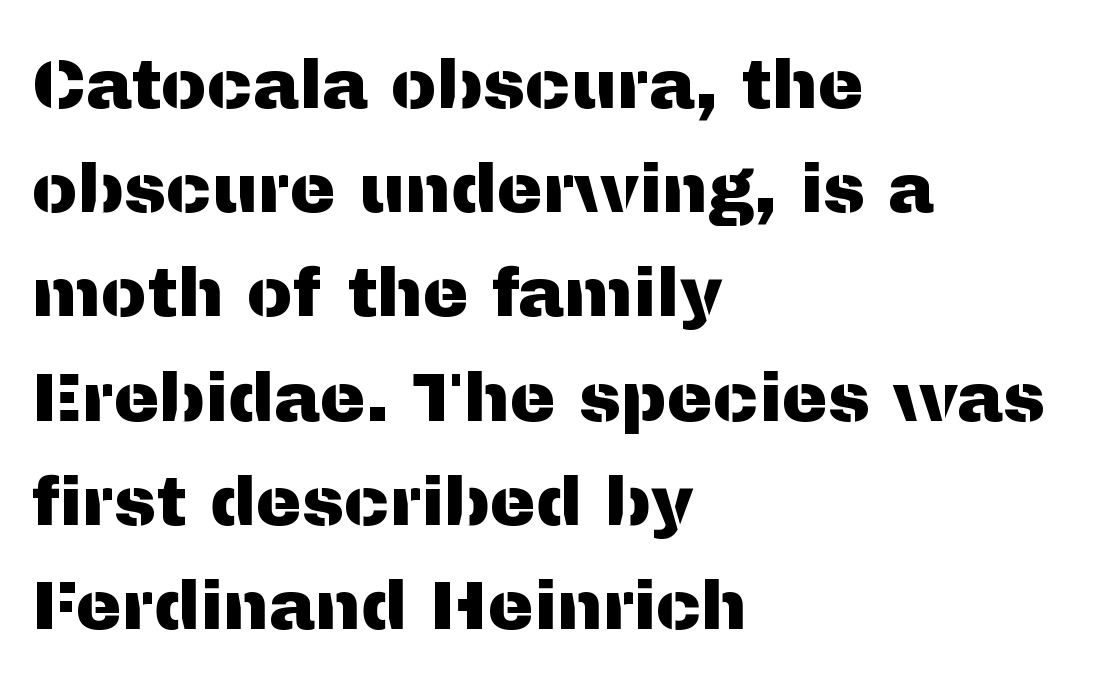
Q: Is the text italic (slanted)? A: No, it is upright.
Q: Is the typeface a serif or a sans-serif typeface? A: Sans-serif.
Q: Is the text underlined? A: No.
Q: How is the paragraph aligned? A: Left-aligned.
Q: Is the spacing between letters normal or unusually wide? A: Normal.
Q: Is the spacing between lines tight, normal or loose? A: Normal.
Q: Width (condensed, normal, or wide)? A: Normal.
Q: Stroke contrast? A: Medium.
Q: x-height? A: Medium.
Q: Monospaced? A: No.
